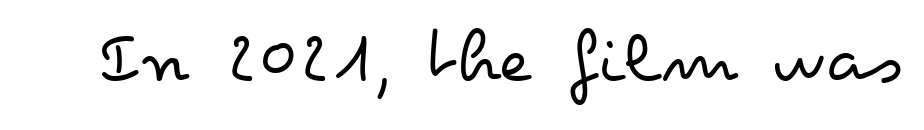
The image shows 76 px regular-weight, wide type, upright; set normal letter spacing, not underlined; low stroke contrast and a small x-height.
